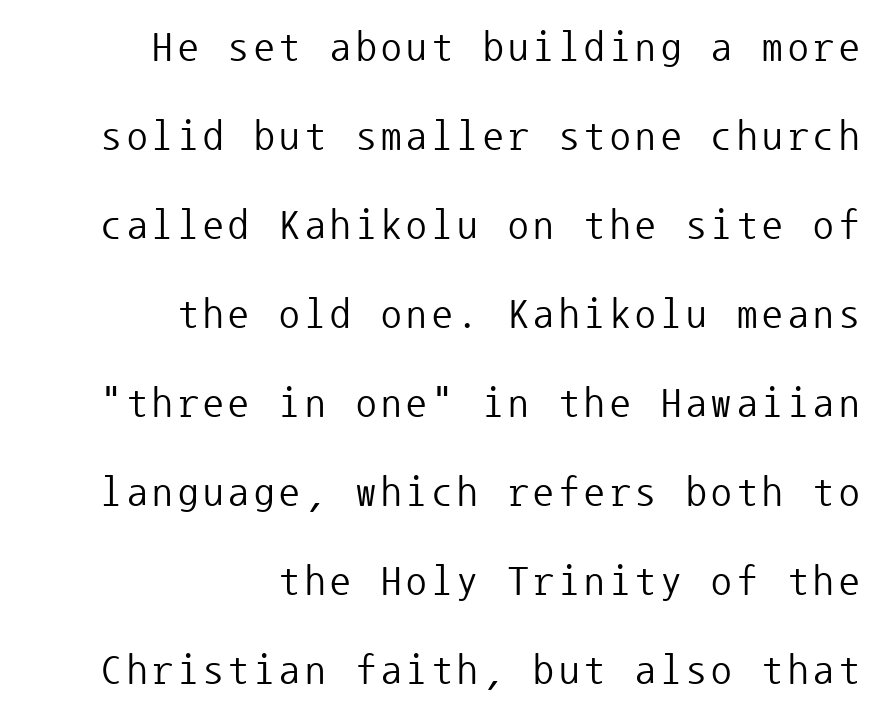
The image shows 41 px regular-weight sans-serif type, upright, monospaced; set right-aligned, loose line spacing (2.17x), not underlined; low stroke contrast and a medium x-height.
